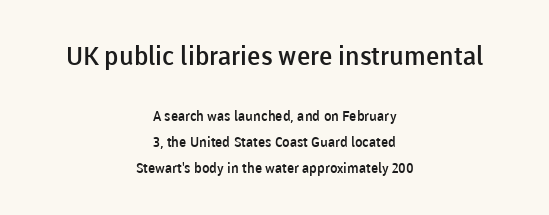
The image shows 26 px text type, upright; set centered, line spacing 1.86x, normal letter spacing, not underlined; the first (top) block is 1.86x larger.
